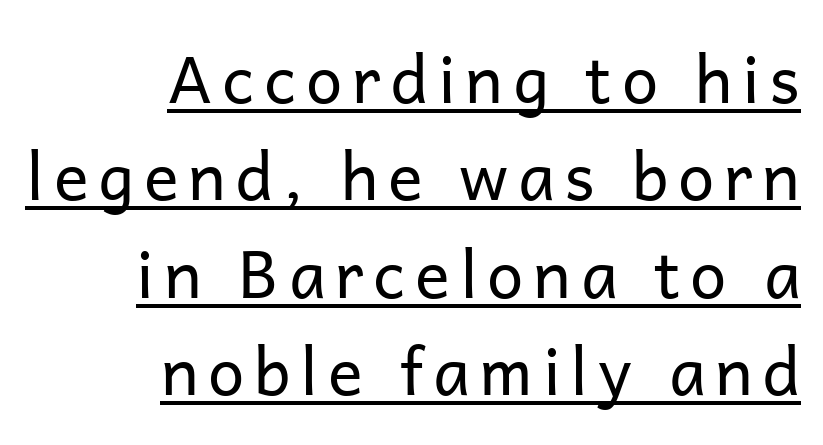
{"serif": "no", "italic": "no", "bold": "no", "weight": "regular", "width": "normal", "stroke_contrast": "low", "x_height": "medium", "monospaced": "no", "underline": "yes", "align": "right", "line_spacing": "normal", "line_spacing_ratio": 1.5, "glyph_px": 65}
